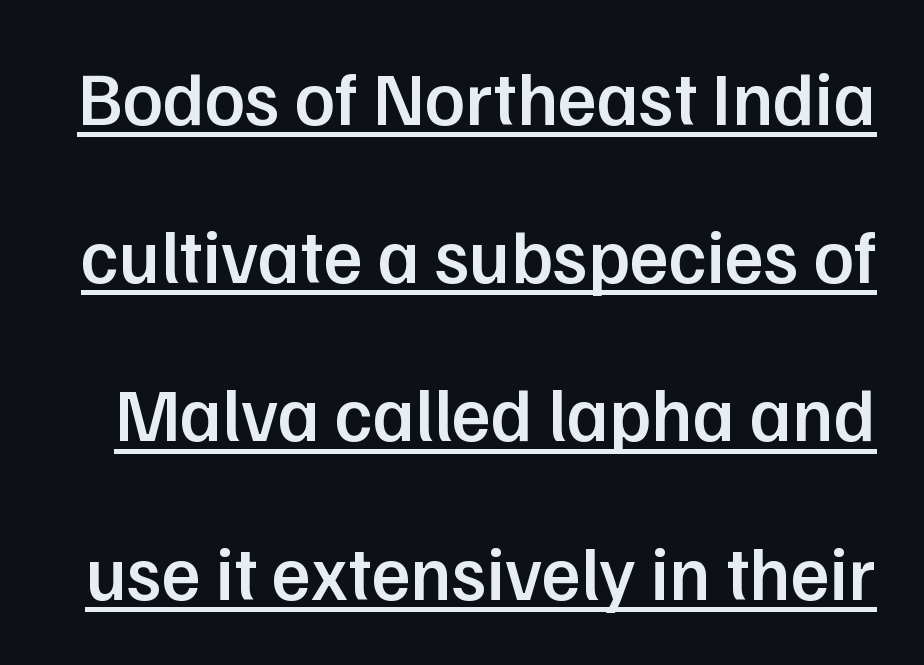
The image shows 75 px semibold sans-serif type, upright; set loose line spacing (2.11x), normal letter spacing, underlined; low stroke contrast and a medium x-height.
